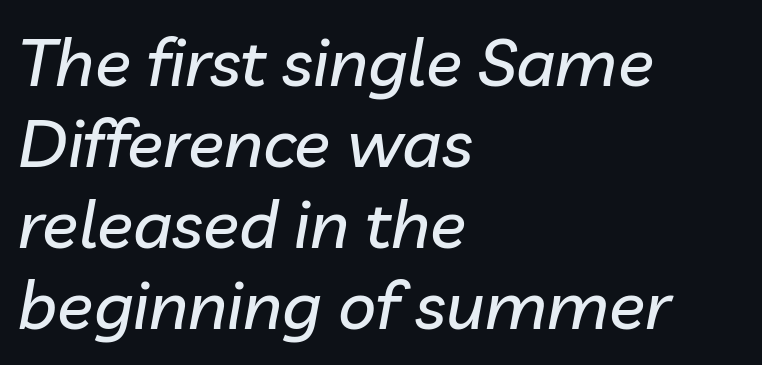
{"italic": "yes", "lean": "right", "slant_degrees": 10, "width": "normal", "stroke_contrast": "low", "x_height": "medium", "monospaced": "no", "underline": "no", "align": "left", "line_spacing_ratio": 1.21, "letter_spacing": "normal", "letter_spacing_em": 0.0, "glyph_px": 67}
